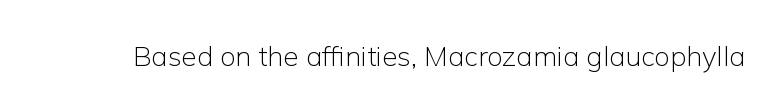
Q: Is the text bold? A: No.
Q: Is the text italic (slanted)? A: No, it is upright.
Q: Is the typeface a serif or a sans-serif typeface? A: Sans-serif.
Q: Is the text underlined? A: No.
Q: Is the spacing between letters normal or unusually wide? A: Normal.
Q: Width (condensed, normal, or wide)? A: Normal.
Q: Stroke contrast? A: Low.
Q: x-height? A: Medium.
Q: Monospaced? A: No.
